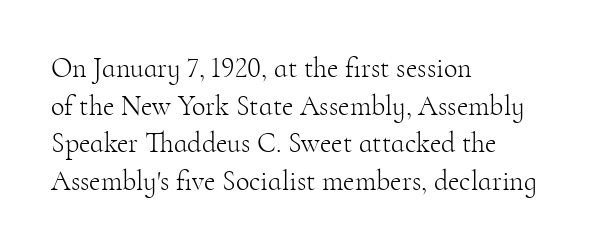
Q: Is the text bold? A: No.
Q: Is the text italic (slanted)? A: No, it is upright.
Q: Is the typeface a serif or a sans-serif typeface? A: Serif.
Q: Is the text underlined? A: No.
Q: How is the paragraph aligned? A: Left-aligned.
Q: Is the spacing between letters normal or unusually wide? A: Normal.
Q: Is the spacing between lines tight, normal or loose? A: Normal.
Q: Width (condensed, normal, or wide)? A: Normal.
Q: Stroke contrast? A: High.
Q: x-height? A: Small.
Q: Monospaced? A: No.
